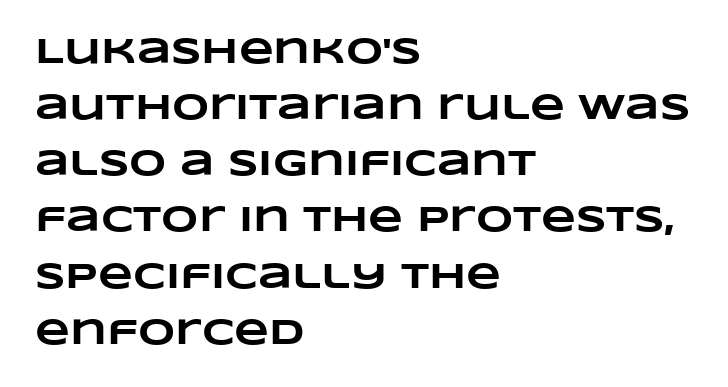
{"bold": "yes", "weight": "heavy", "width": "wide", "stroke_contrast": "low", "x_height": "large", "monospaced": "no", "underline": "no", "align": "left", "line_spacing": "normal", "line_spacing_ratio": 1.56, "letter_spacing": "normal", "letter_spacing_em": 0.0, "glyph_px": 36}
